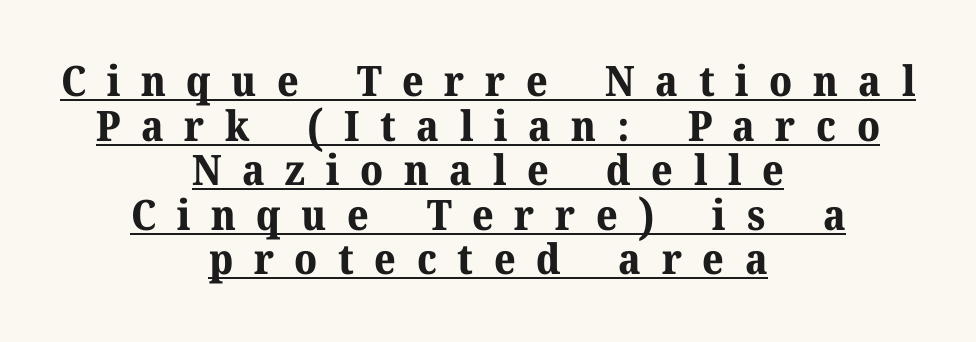
Q: Is the text bold? A: Yes.
Q: Is the text italic (slanted)? A: No, it is upright.
Q: Is the typeface a serif or a sans-serif typeface? A: Serif.
Q: Is the text underlined? A: Yes.
Q: How is the paragraph aligned? A: Centered.
Q: Is the spacing between letters normal or unusually wide? A: Unusually wide.
Q: Is the spacing between lines tight, normal or loose? A: Tight.
Q: Width (condensed, normal, or wide)? A: Normal.
Q: Stroke contrast? A: Medium.
Q: x-height? A: Medium.
Q: Monospaced? A: No.
